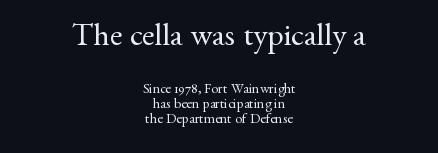
Q: Is the text bold? A: No.
Q: Is the text italic (slanted)? A: No, it is upright.
Q: Is the typeface a serif or a sans-serif typeface? A: Serif.
Q: Is the text underlined? A: No.
Q: How is the paragraph aligned? A: Centered.
Q: Is the spacing between letters normal or unusually wide? A: Normal.
Q: Is the spacing between lines tight, normal or loose? A: Tight.
Q: Which block of text is set in a larger size, the first (top) or the second (bottom)? A: The first (top) one.
Q: Width (condensed, normal, or wide)? A: Normal.
Q: Stroke contrast? A: Medium.
Q: x-height? A: Small.
Q: Monospaced? A: No.
